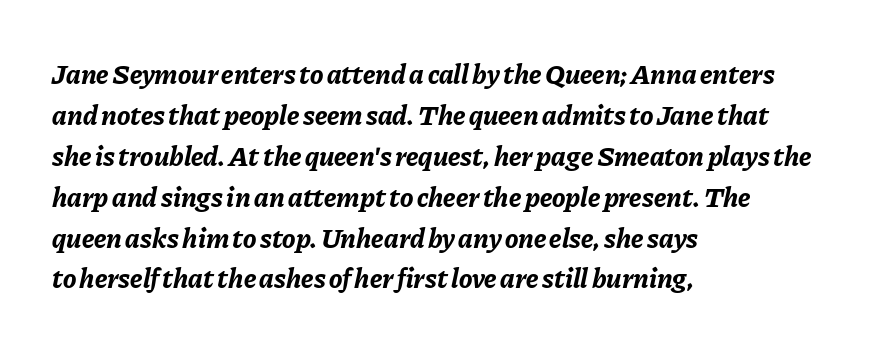
The image shows 28 px bold type, italic (leaning right); set left-aligned, normal line spacing (1.46x), normal letter spacing, not underlined; low stroke contrast and a medium x-height.
